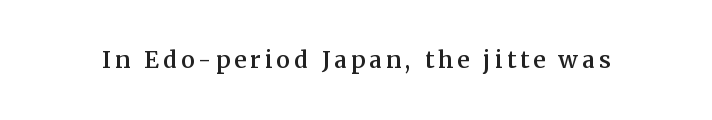
If you drew a line through each stem, it would be perfectly vertical. A bit beefed up — I'd call it semibold rather than bold. Just letters on the line, the space beneath them empty.
